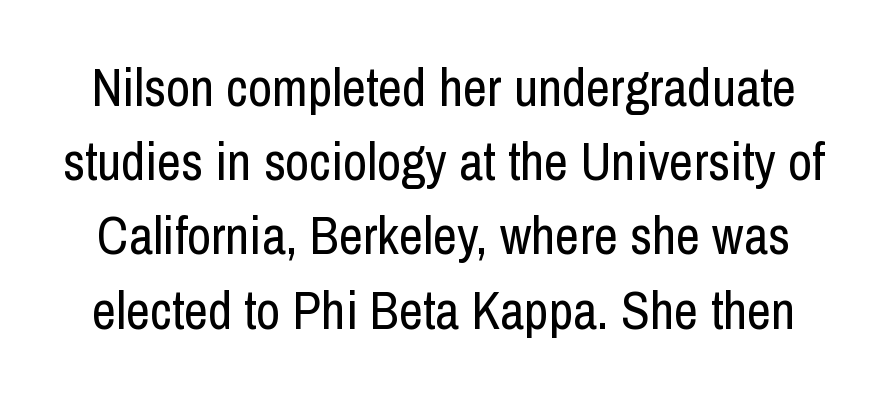
{"serif": "no", "italic": "no", "bold": "no", "weight": "regular", "width": "condensed", "stroke_contrast": "low", "x_height": "medium", "monospaced": "no", "underline": "no", "line_spacing": "normal", "line_spacing_ratio": 1.4, "letter_spacing": "normal", "letter_spacing_em": 0.0, "glyph_px": 53}
